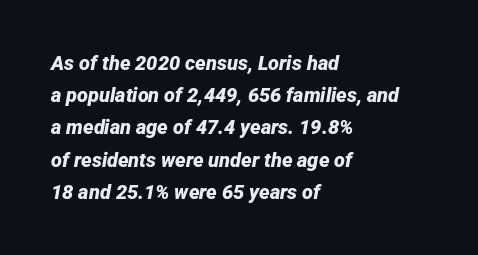
The string is rendered with underlining switched off. Successive baselines arrive at the customary interval. The sample has been set heavy, in full bold. Nobody touched the tracking dial on this one. The rendering applies a slant to the glyphs. Where is the straight margin? On the left.
